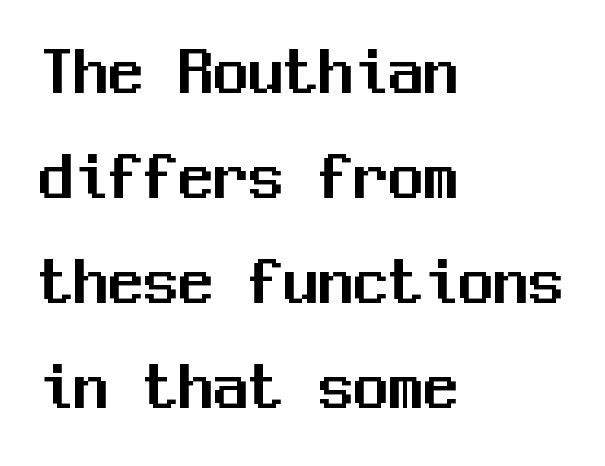
Q: Is the text italic (slanted)? A: No, it is upright.
Q: Is the typeface a serif or a sans-serif typeface? A: Sans-serif.
Q: Is the text underlined? A: No.
Q: How is the paragraph aligned? A: Left-aligned.
Q: Is the spacing between letters normal or unusually wide? A: Normal.
Q: Is the spacing between lines tight, normal or loose? A: Normal.
Q: Width (condensed, normal, or wide)? A: Normal.
Q: Stroke contrast? A: Medium.
Q: x-height? A: Medium.
Q: Monospaced? A: Yes.
